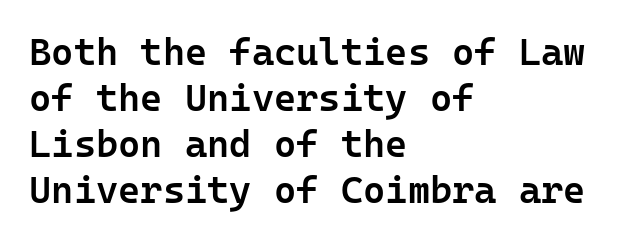
Q: Is the text bold? A: Semi-bold.
Q: Is the text italic (slanted)? A: No, it is upright.
Q: Is the typeface a serif or a sans-serif typeface? A: Sans-serif.
Q: Is the text underlined? A: No.
Q: How is the paragraph aligned? A: Left-aligned.
Q: Is the spacing between letters normal or unusually wide? A: Normal.
Q: Width (condensed, normal, or wide)? A: Normal.
Q: Stroke contrast? A: Low.
Q: x-height? A: Medium.
Q: Monospaced? A: Yes.
